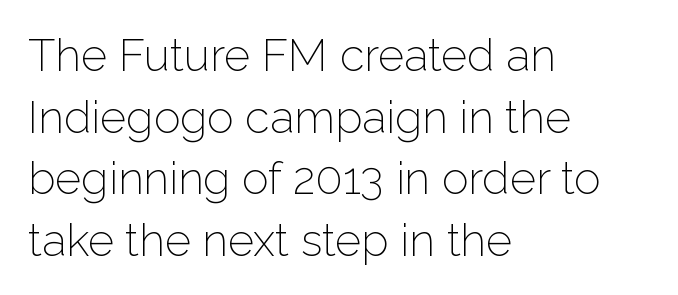
This sample uses plain, unmodified letter spacing. Check under the words: just untouched page. Notice how the stems are strictly vertical — no italics here. Where is the straight margin? On the left. Regular leading. Proportional: the letters do not fall into vertical columns.
